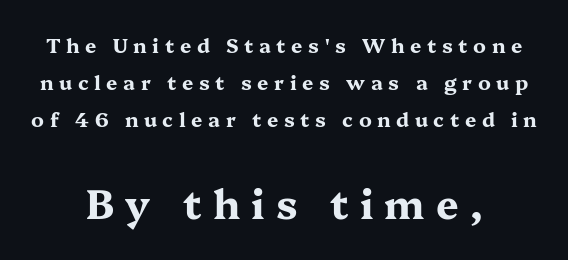
Q: Is the text bold? A: Yes.
Q: Is the text italic (slanted)? A: No, it is upright.
Q: Is the typeface a serif or a sans-serif typeface? A: Serif.
Q: Is the text underlined? A: No.
Q: How is the paragraph aligned? A: Centered.
Q: Is the spacing between letters normal or unusually wide? A: Unusually wide.
Q: Which block of text is set in a larger size, the first (top) or the second (bottom)? A: The second (bottom) one.
Q: Width (condensed, normal, or wide)? A: Wide.
Q: Stroke contrast? A: Medium.
Q: x-height? A: Medium.
Q: Monospaced? A: No.
